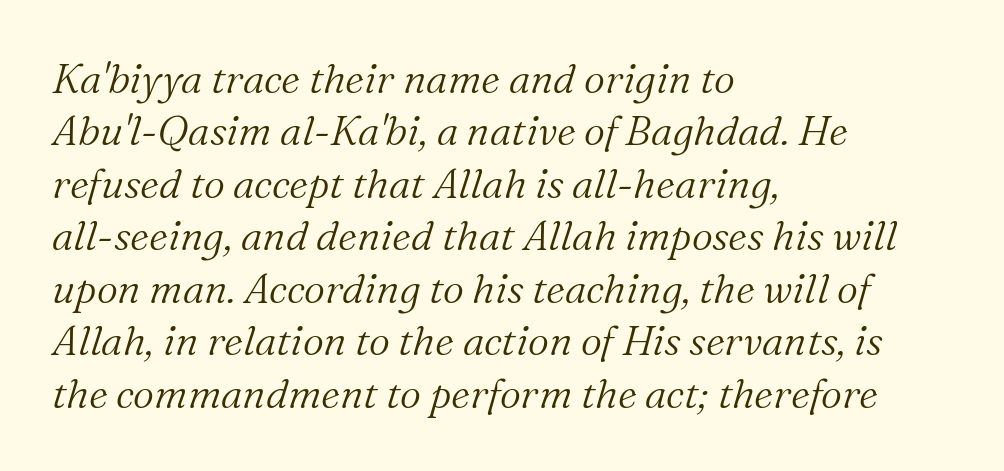
Q: Is the text bold? A: No.
Q: Is the text italic (slanted)? A: Yes, it leans right by about 16 degrees.
Q: Is the typeface a serif or a sans-serif typeface? A: Serif.
Q: Is the text underlined? A: No.
Q: How is the paragraph aligned? A: Left-aligned.
Q: Is the spacing between letters normal or unusually wide? A: Normal.
Q: Is the spacing between lines tight, normal or loose? A: Normal.
Q: Width (condensed, normal, or wide)? A: Normal.
Q: Stroke contrast? A: Medium.
Q: x-height? A: Medium.
Q: Monospaced? A: No.
